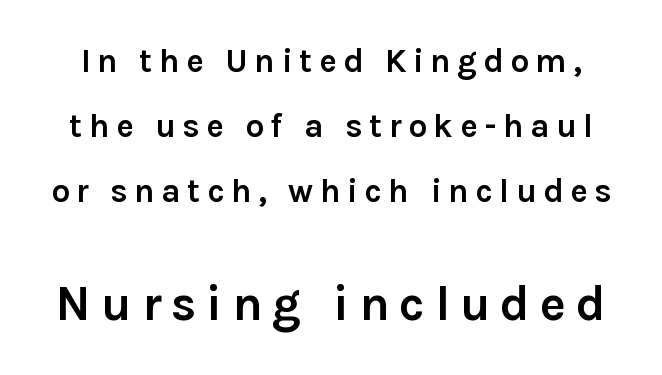
{"serif": "no", "italic": "no", "bold": "yes", "weight": "semibold", "width": "normal", "stroke_contrast": "low", "x_height": "medium", "monospaced": "no", "underline": "no", "line_spacing": "loose", "line_spacing_ratio": 1.97, "letter_spacing": "wide", "letter_spacing_em": 0.2, "larger_block": "second", "size_ratio": 1.48, "glyph_px": 49}
